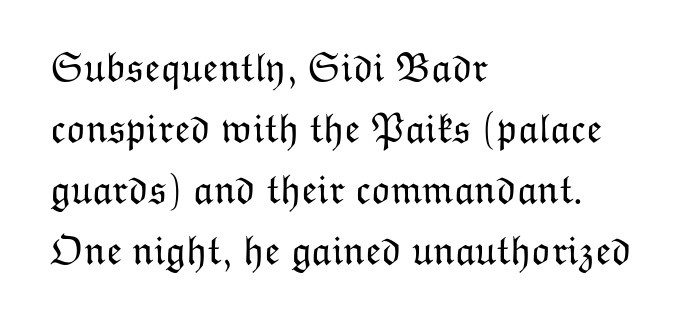
{"italic": "no", "bold": "no", "weight": "light", "width": "normal", "stroke_contrast": "low", "x_height": "medium", "monospaced": "no", "underline": "no", "align": "left", "line_spacing": "normal", "line_spacing_ratio": 1.49, "letter_spacing": "normal", "letter_spacing_em": 0.0, "glyph_px": 41}
